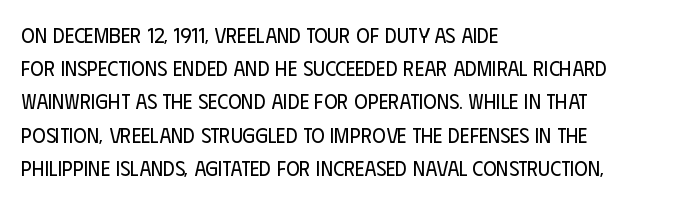
Q: Is the text bold? A: No.
Q: Is the text italic (slanted)? A: No, it is upright.
Q: Is the text underlined? A: No.
Q: How is the paragraph aligned? A: Left-aligned.
Q: Is the spacing between letters normal or unusually wide? A: Normal.
Q: Is the spacing between lines tight, normal or loose? A: Normal.
